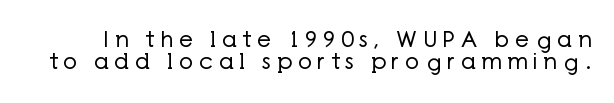
{"italic": "no", "bold": "no", "underline": "no", "line_spacing": "tight", "line_spacing_ratio": 1.01, "letter_spacing": "wide", "letter_spacing_em": 0.26, "glyph_px": 22}
